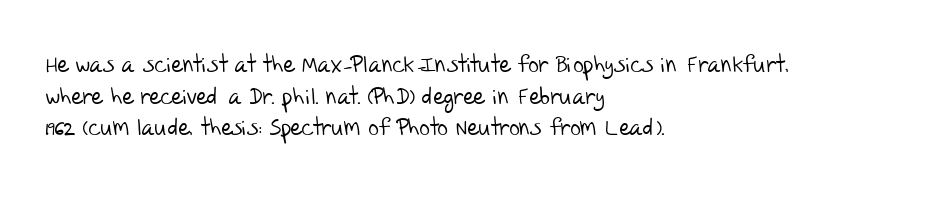
The image shows 23 px text type; set left-aligned, normal line spacing (1.37x), normal letter spacing, not underlined.
